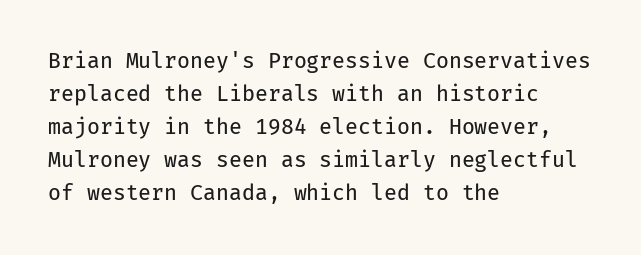
{"italic": "no", "bold": "no", "underline": "no", "align": "left", "line_spacing": "normal", "line_spacing_ratio": 1.57, "letter_spacing": "normal", "letter_spacing_em": 0.0, "glyph_px": 21}
